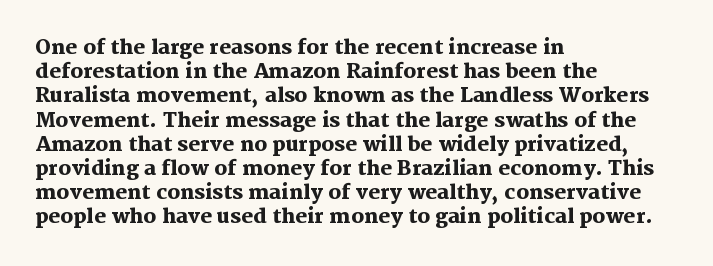
Descenders hang freely into open space. The paragraph has a hard left edge and a soft right edge. It's the straight-up-and-down kind of type. Observe the ordinary spacing: letters are neighbours, not strangers. Weight check: bold — yes, fully.
